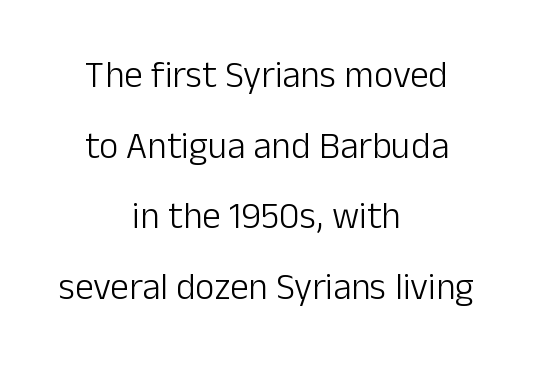
{"serif": "no", "italic": "no", "bold": "no", "weight": "light", "width": "normal", "stroke_contrast": "low", "x_height": "medium", "monospaced": "no", "underline": "no", "align": "center", "line_spacing": "loose", "line_spacing_ratio": 1.91, "letter_spacing": "normal", "letter_spacing_em": 0.0, "glyph_px": 37}
